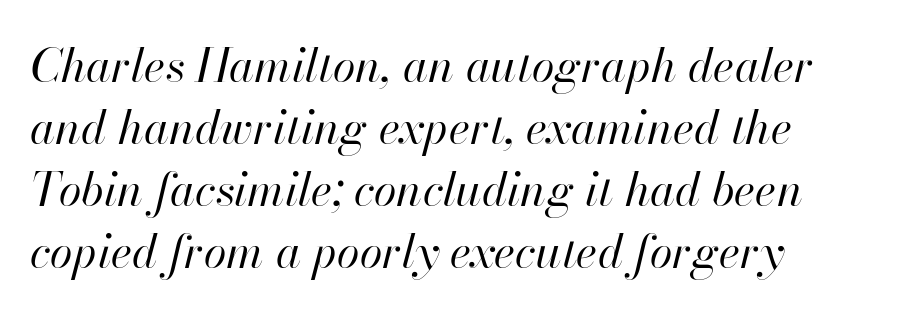
Line beginnings align vertically; line endings do not. Tracking value appears to be zero — textbook default spacing. These lines were composed using italics. The letters advance in unequal steps, a hallmark of proportional type. Summary of vertical rhythm: regular, with standard interline spacing. Decoration check: the copy has no underline.
